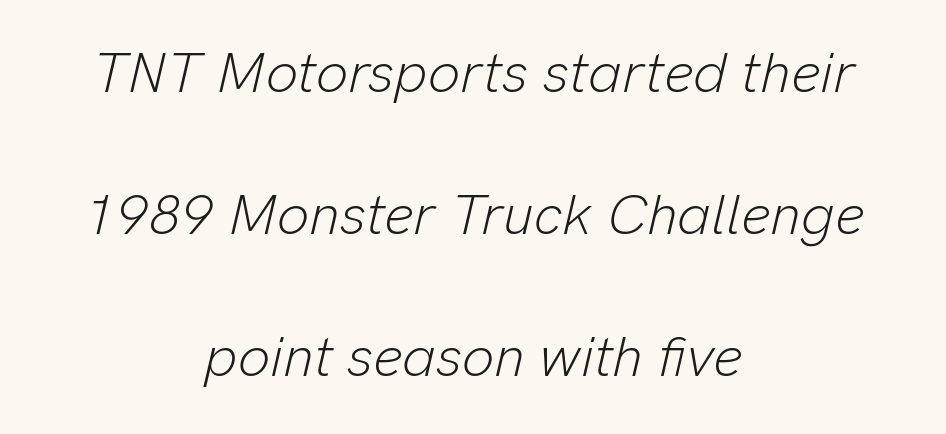
The image shows 57 px light type, italic (leaning right); set centered, loose line spacing (2.49x), normal letter spacing, not underlined; low stroke contrast and a medium x-height.
